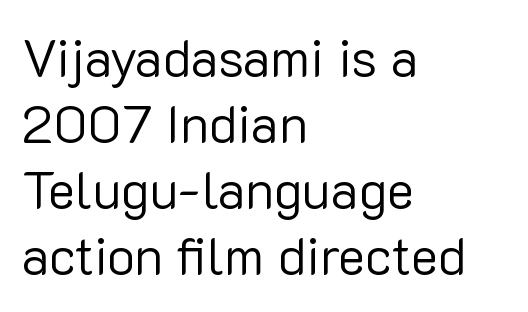
{"serif": "no", "italic": "no", "bold": "no", "weight": "regular", "width": "normal", "stroke_contrast": "low", "x_height": "medium", "monospaced": "no", "underline": "no", "align": "left", "line_spacing": "normal", "line_spacing_ratio": 1.27, "letter_spacing": "normal", "letter_spacing_em": 0.0, "glyph_px": 52}
